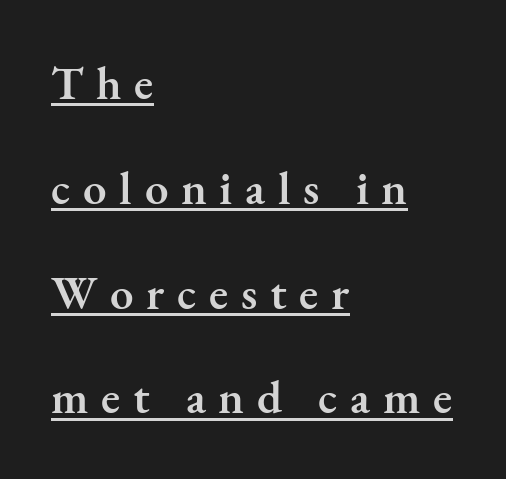
The image shows 47 px semibold serif type, upright; set left-aligned, loose line spacing (2.23x), unusually wide letter spacing (+0.27 em), underlined; medium stroke contrast and a small x-height.
